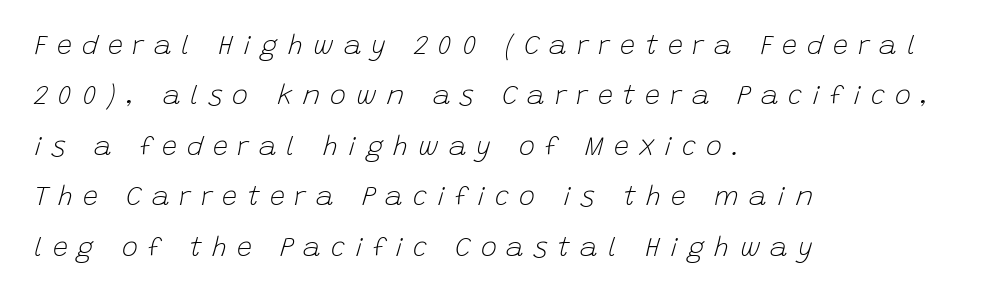
{"italic": "yes", "lean": "right", "slant_degrees": 15, "bold": "no", "underline": "no", "align": "left", "line_spacing_ratio": 1.87, "letter_spacing": "wide", "letter_spacing_em": 0.37, "glyph_px": 27}
